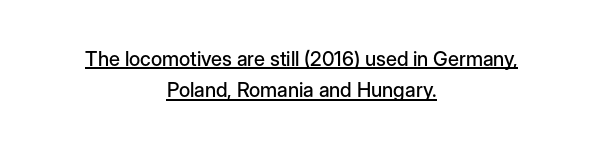
{"italic": "no", "underline": "yes", "align": "center", "line_spacing": "normal", "line_spacing_ratio": 1.57, "letter_spacing": "normal", "letter_spacing_em": 0.0, "glyph_px": 20}
